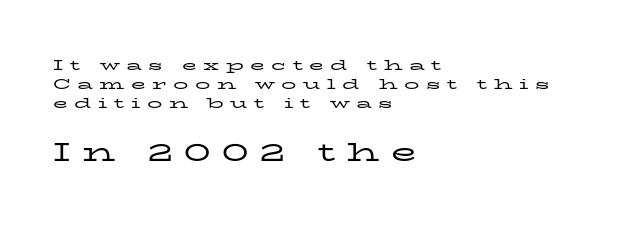
Q: Is the text bold? A: No.
Q: Is the text italic (slanted)? A: No, it is upright.
Q: Is the text underlined? A: No.
Q: How is the paragraph aligned? A: Left-aligned.
Q: Is the spacing between letters normal or unusually wide? A: Unusually wide.
Q: Is the spacing between lines tight, normal or loose? A: Normal.
Q: Which block of text is set in a larger size, the first (top) or the second (bottom)? A: The second (bottom) one.
